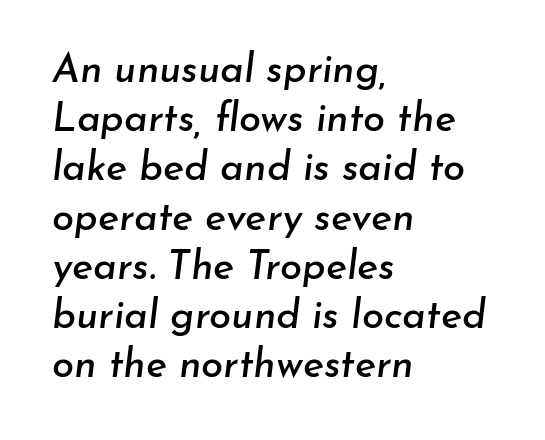
The image shows 40 px text type, italic (leaning right); set left-aligned, line spacing 1.23x, normal letter spacing, not underlined; low stroke contrast and a small x-height.
